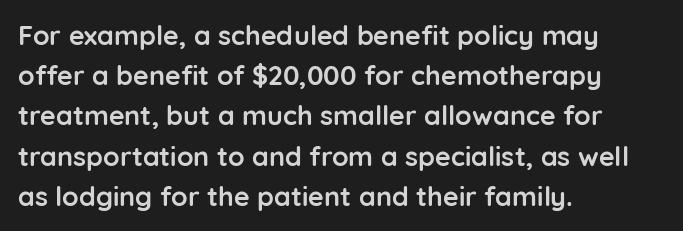
Q: Is the text bold? A: Yes.
Q: Is the text italic (slanted)? A: No, it is upright.
Q: Is the text underlined? A: No.
Q: How is the paragraph aligned? A: Left-aligned.
Q: Is the spacing between letters normal or unusually wide? A: Normal.
Q: Is the spacing between lines tight, normal or loose? A: Normal.
